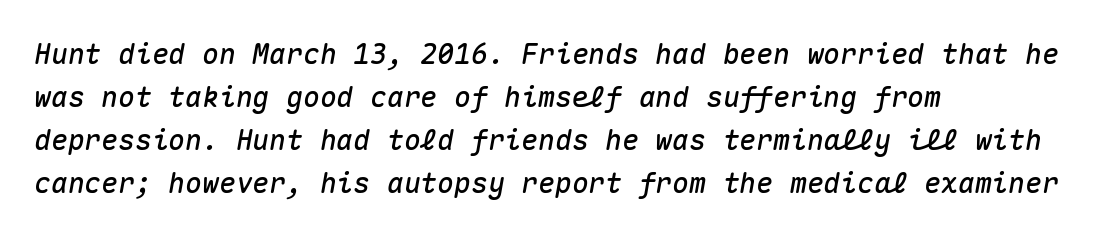
The image shows 28 px text type, italic (leaning right), monospaced; set left-aligned, normal line spacing (1.54x), normal letter spacing, not underlined; medium stroke contrast and a medium x-height.
